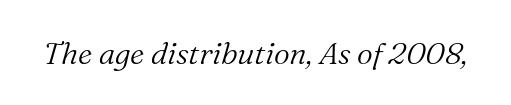
Q: Is the text bold? A: No.
Q: Is the text italic (slanted)? A: Yes, it leans right by about 16 degrees.
Q: Is the typeface a serif or a sans-serif typeface? A: Serif.
Q: Is the text underlined? A: No.
Q: Is the spacing between letters normal or unusually wide? A: Normal.
Q: Width (condensed, normal, or wide)? A: Normal.
Q: Stroke contrast? A: Medium.
Q: x-height? A: Medium.
Q: Monospaced? A: No.
